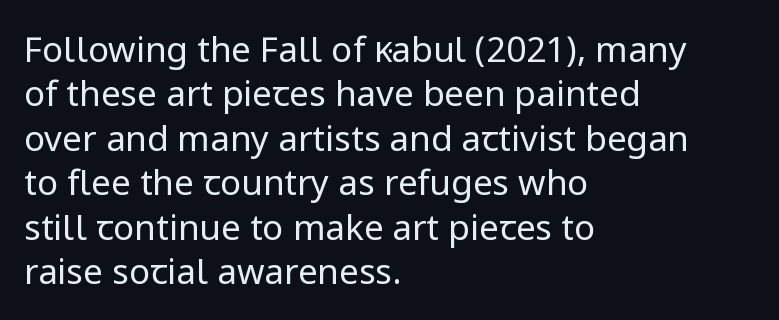
Q: Is the text bold? A: No.
Q: Is the text italic (slanted)? A: No, it is upright.
Q: Is the typeface a serif or a sans-serif typeface? A: Sans-serif.
Q: Is the text underlined? A: No.
Q: How is the paragraph aligned? A: Left-aligned.
Q: Is the spacing between letters normal or unusually wide? A: Normal.
Q: Is the spacing between lines tight, normal or loose? A: Normal.
Q: Width (condensed, normal, or wide)? A: Normal.
Q: Stroke contrast? A: Low.
Q: x-height? A: Medium.
Q: Monospaced? A: No.
